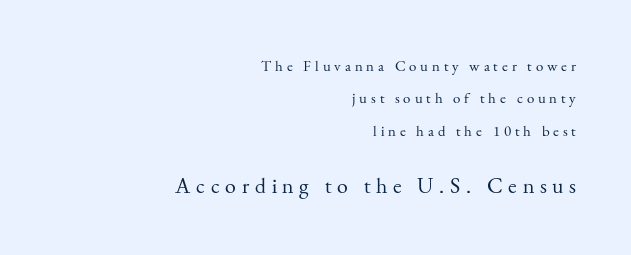
You could only call the tracking loose — the letters float apart. Words float on clear page, feet unadorned. Compared with typical paragraphs, the rows here are farther apart. The weight tops out at a normal text grade. This rendering uses right alignment, leaving the left contour irregular.
